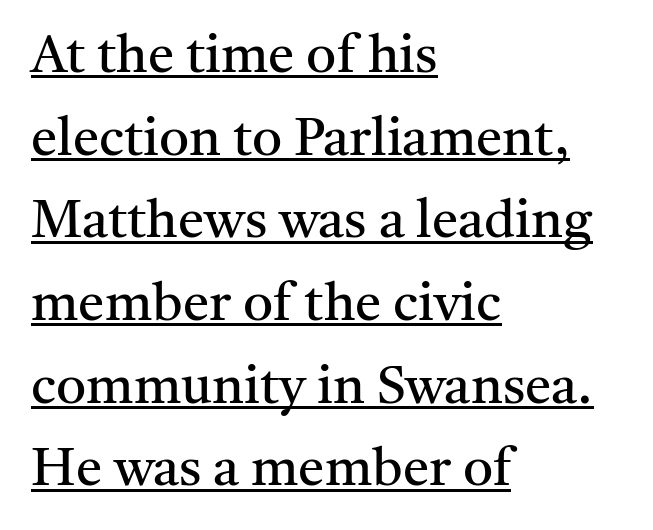
Does extra space separate the letters? No, they use regular spacing. Is this a fixed-width face? No — the glyphs have proportional, varying widths. No extra ink here — the face is not bold. Decoration check: the copy is underlined.
